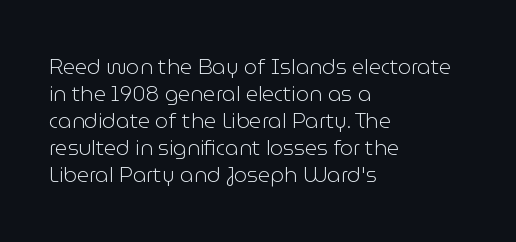
The passage shown is not underscored anywhere. Summary of vertical rhythm: regular, with standard interline spacing. The rag falls on the right side of this text block. Notice how the stems are strictly vertical — no italics here. Vertical stems look standard width or narrower in stroke.
